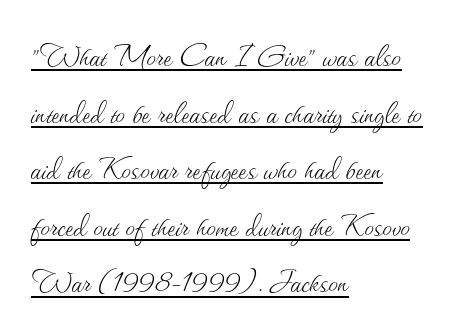
The font is comparable to plain body text, perhaps lighter. In CSS terms this would be text-align: left. Successive baselines arrive at the customary interval. The letters sit at their default tracking, neither squeezed nor spread. Underline: present.
